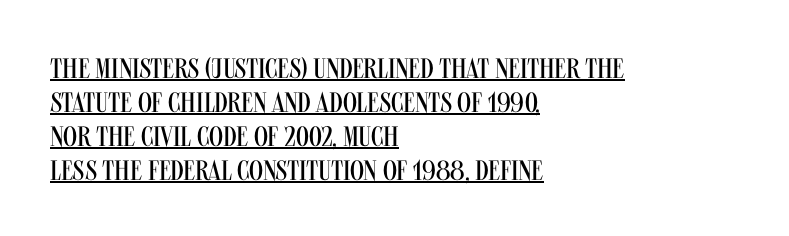
The image shows 28 px regular-weight, condensed sans-serif type, upright; set left-aligned, line spacing 1.21x, normal letter spacing, underlined; medium stroke contrast and a large x-height.
